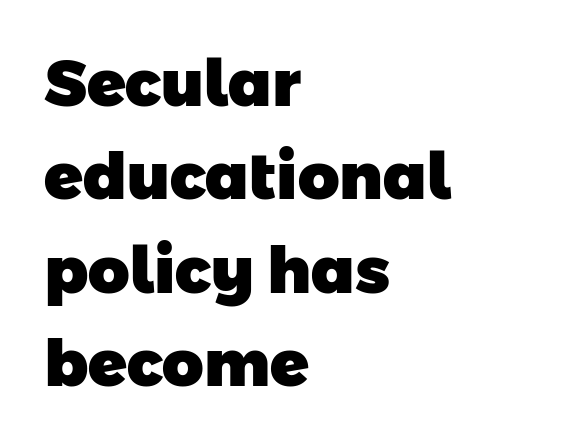
{"serif": "no", "bold": "yes", "weight": "heavy", "width": "normal", "stroke_contrast": "low", "x_height": "medium", "monospaced": "no", "underline": "no", "align": "left", "line_spacing": "normal", "line_spacing_ratio": 1.46, "letter_spacing": "normal", "letter_spacing_em": 0.0, "glyph_px": 64}
